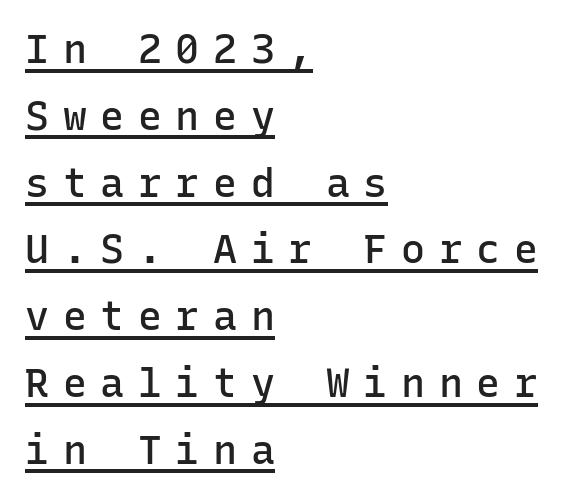
The image shows 40 px semibold sans-serif type, upright, monospaced; set left-aligned, normal line spacing (1.67x), unusually wide letter spacing (+0.34 em), underlined; low stroke contrast and a medium x-height.
